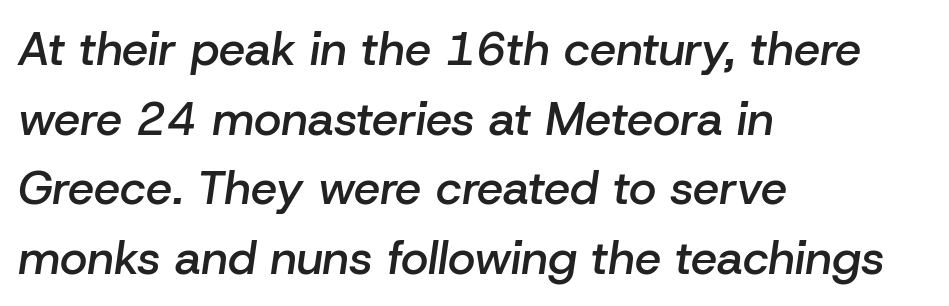
The image shows 47 px semibold type, italic (leaning right); set left-aligned, normal line spacing (1.48x), normal letter spacing, not underlined; low stroke contrast and a medium x-height.
